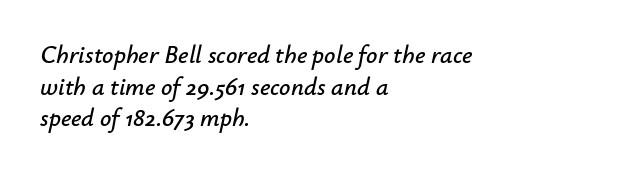
{"italic": "yes", "lean": "right", "slant_degrees": 12, "underline": "no", "align": "left", "line_spacing": "normal", "line_spacing_ratio": 1.27, "letter_spacing": "normal", "letter_spacing_em": 0.0, "glyph_px": 25}
